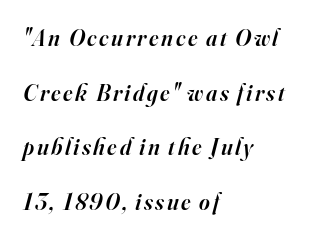
Q: Is the text bold? A: Semi-bold.
Q: Is the text italic (slanted)? A: Yes, it leans right by about 16 degrees.
Q: Is the text underlined? A: No.
Q: How is the paragraph aligned? A: Left-aligned.
Q: Is the spacing between lines tight, normal or loose? A: Loose.
